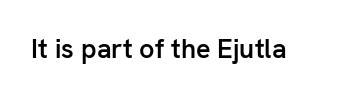
The image shows 27 px text type, upright; set normal letter spacing, not underlined.
